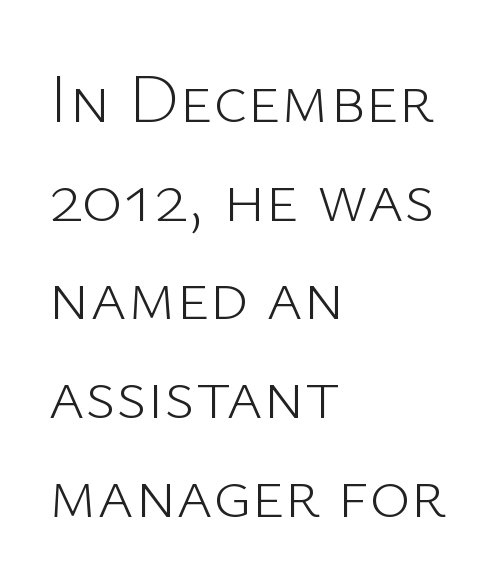
Each new line begins a customary step beneath the previous one. Ink coverage per letter is moderate at most. Do the letters lean? They stand straight. These lines are rendered in a variable-pitch font. The passage is arranged the way most books set body copy — flush left. No extra tracking has been applied to these lines.
